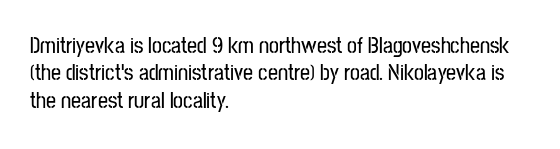
Q: Is the text italic (slanted)? A: No, it is upright.
Q: Is the text underlined? A: No.
Q: How is the paragraph aligned? A: Left-aligned.
Q: Is the spacing between letters normal or unusually wide? A: Normal.
Q: Is the spacing between lines tight, normal or loose? A: Normal.
